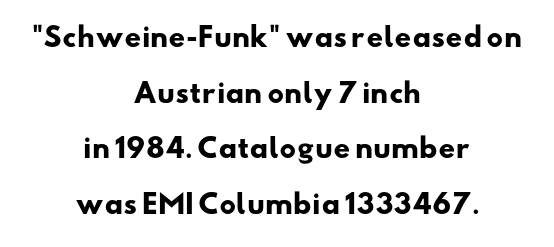
The image shows 26 px bold type; set centered, loose line spacing (2.14x), normal letter spacing, not underlined.
